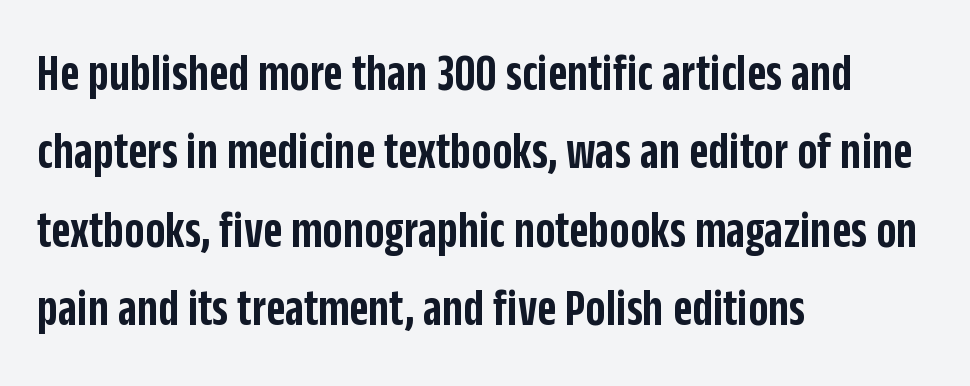
The image shows 53 px semibold, condensed sans-serif type, upright; set left-aligned, normal line spacing (1.48x), normal letter spacing, not underlined; low stroke contrast and a large x-height.
